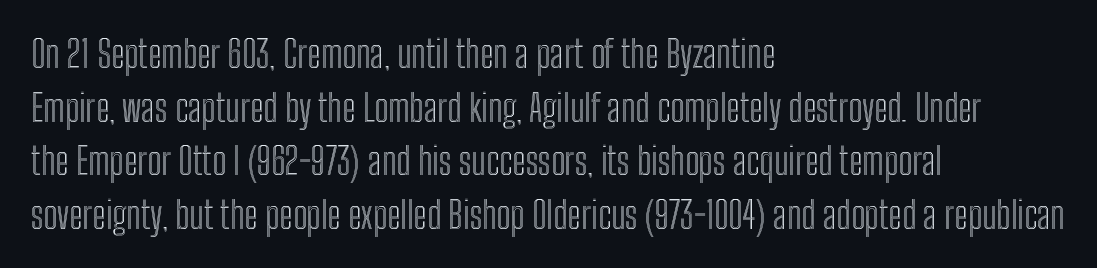
The text block is weighted toward the left margin, trailing off unevenly rightward. Think of a printed novel: that variable character pitch is what you see here. Summary of vertical rhythm: regular, with standard interline spacing. This sample uses plain, unmodified letter spacing.
